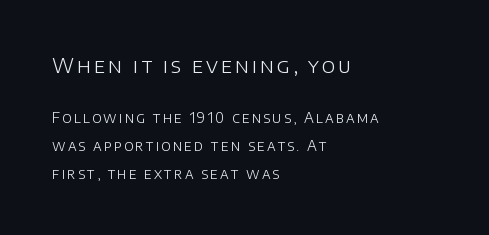
Q: Is the text bold? A: No.
Q: Is the text italic (slanted)? A: No, it is upright.
Q: Is the text underlined? A: No.
Q: How is the paragraph aligned? A: Left-aligned.
Q: Is the spacing between lines tight, normal or loose? A: Loose.
Q: Which block of text is set in a larger size, the first (top) or the second (bottom)? A: The first (top) one.
